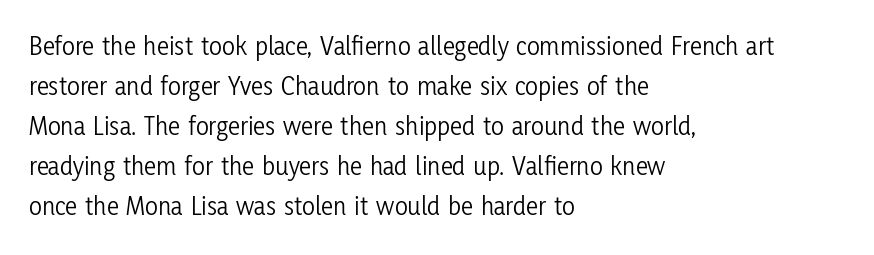
Q: Is the text bold? A: No.
Q: Is the text italic (slanted)? A: No, it is upright.
Q: Is the text underlined? A: No.
Q: How is the paragraph aligned? A: Left-aligned.
Q: Is the spacing between letters normal or unusually wide? A: Normal.
Q: Is the spacing between lines tight, normal or loose? A: Normal.
